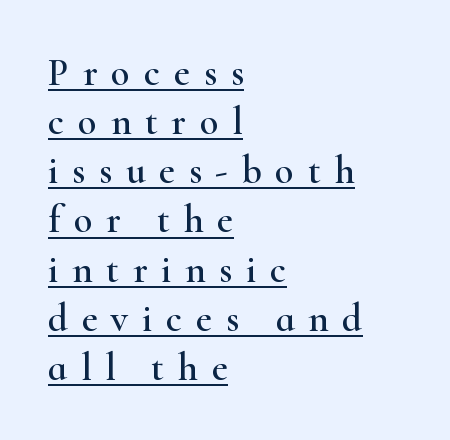
Q: Is the text italic (slanted)? A: No, it is upright.
Q: Is the typeface a serif or a sans-serif typeface? A: Serif.
Q: Is the text underlined? A: Yes.
Q: How is the paragraph aligned? A: Left-aligned.
Q: Is the spacing between letters normal or unusually wide? A: Unusually wide.
Q: Is the spacing between lines tight, normal or loose? A: Normal.
Q: Width (condensed, normal, or wide)? A: Wide.
Q: Stroke contrast? A: High.
Q: x-height? A: Small.
Q: Monospaced? A: No.
